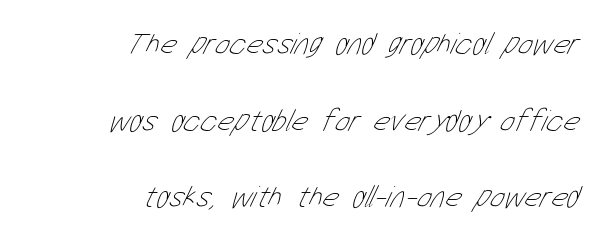
The face used here is proportionally spaced, like ordinary book or web type. Widely set lines give the paragraph a tall, airy silhouette. The font sits on the lighter half of the weight spectrum, regular included. Inter-character spacing is left at the font's built-in metrics.
